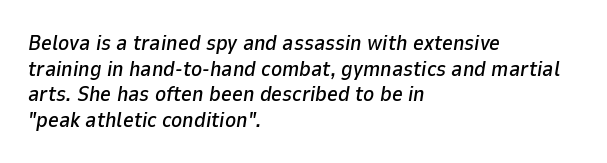
{"italic": "yes", "lean": "right", "slant_degrees": 9, "underline": "no", "align": "left", "line_spacing_ratio": 1.22, "letter_spacing": "normal", "letter_spacing_em": 0.0, "glyph_px": 21}
